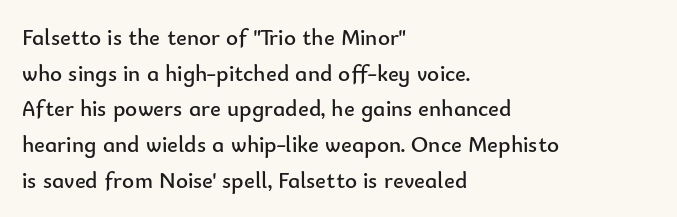
Q: Is the text bold? A: No.
Q: Is the text italic (slanted)? A: No, it is upright.
Q: Is the text underlined? A: No.
Q: How is the paragraph aligned? A: Left-aligned.
Q: Is the spacing between letters normal or unusually wide? A: Normal.
Q: Is the spacing between lines tight, normal or loose? A: Normal.
